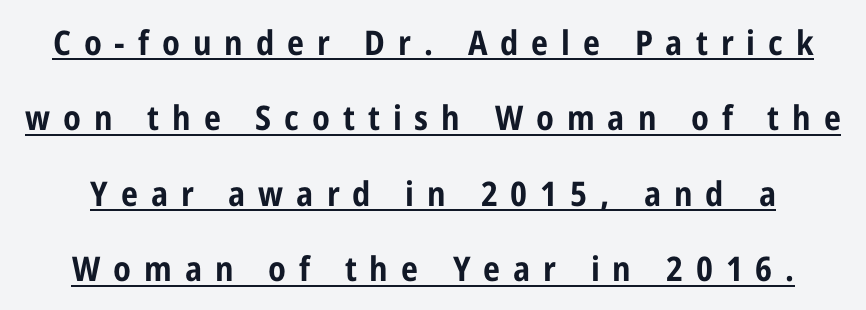
{"serif": "no", "italic": "no", "bold": "yes", "weight": "bold", "width": "condensed", "stroke_contrast": "low", "x_height": "medium", "monospaced": "no", "underline": "yes", "line_spacing": "loose", "line_spacing_ratio": 2.22, "letter_spacing": "wide", "letter_spacing_em": 0.38, "glyph_px": 34}
